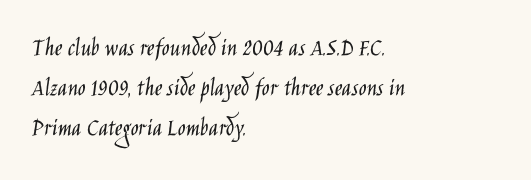
The image shows 26 px text type; set left-aligned, normal line spacing (1.53x), normal letter spacing, not underlined.
